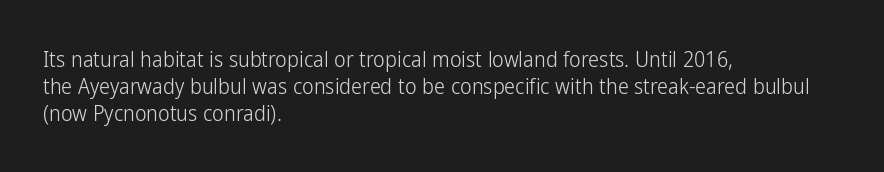
The image shows 22 px text type, upright; set left-aligned, line spacing 1.23x, normal letter spacing, not underlined.
